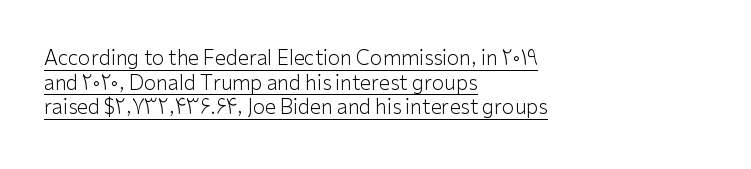
A continuous stroke trails under the words, as in a hyperlink. Is the stroke heavy? The answer is a plain regular-or-lighter. The typesetter chose a ragged-right arrangement here. Rendered with straight, roman letterforms.
